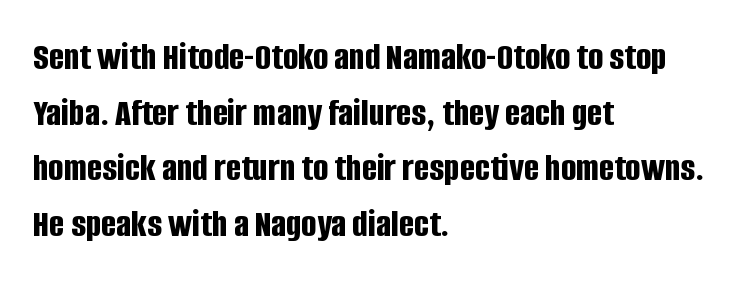
The image shows 40 px bold, condensed sans-serif type, upright; set left-aligned, normal line spacing (1.39x), normal letter spacing, not underlined; low stroke contrast and a large x-height.
